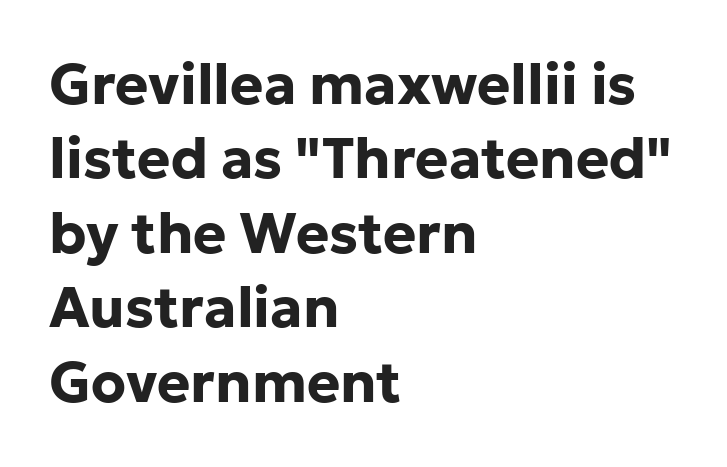
The image shows 56 px bold sans-serif type, upright; set left-aligned, normal line spacing (1.33x), normal letter spacing, not underlined; low stroke contrast and a medium x-height.
